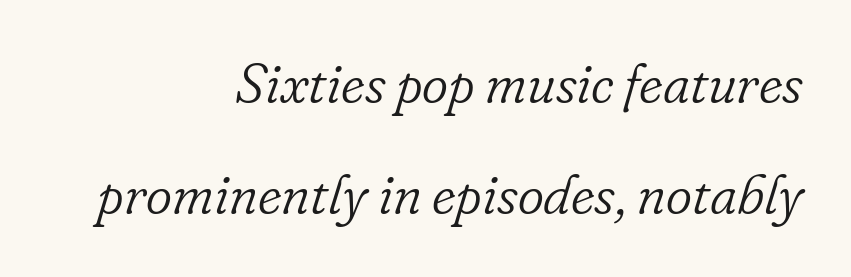
Observe the lean: these are italic letterforms. The specimen omits any rule beneath the text block's lines. Observe the ordinary spacing: letters are neighbours, not strangers. Classification — serif. Stroke mass is kept to a normal reading level or below. These lines stack with their right ends in a neat column.
